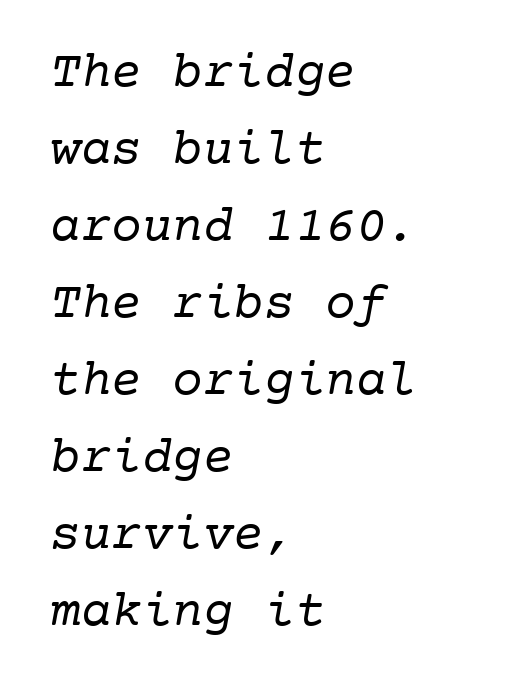
The image shows 51 px regular-weight serif type, monospaced; set left-aligned, normal line spacing (1.51x), normal letter spacing, not underlined; low stroke contrast and a medium x-height.
